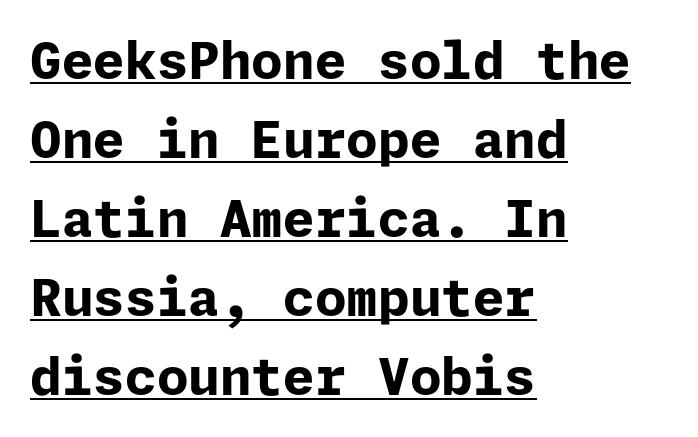
These lines keep a tight, regular rhythm from letter to letter. The face used here appears with an underline applied. The text block is weighted toward the left margin, trailing off unevenly rightward. The glyphs have the mass of a bold cut. These lines sit exactly where default settings would place them.
